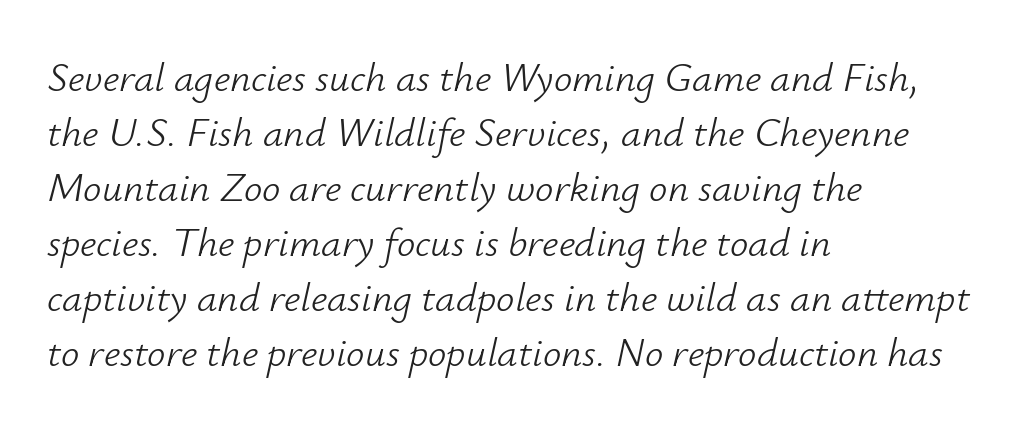
{"italic": "yes", "lean": "right", "slant_degrees": 12, "bold": "no", "weight": "light", "width": "normal", "stroke_contrast": "low", "x_height": "small", "monospaced": "no", "underline": "no", "align": "left", "line_spacing": "normal", "line_spacing_ratio": 1.34, "letter_spacing": "normal", "letter_spacing_em": 0.0, "glyph_px": 41}
